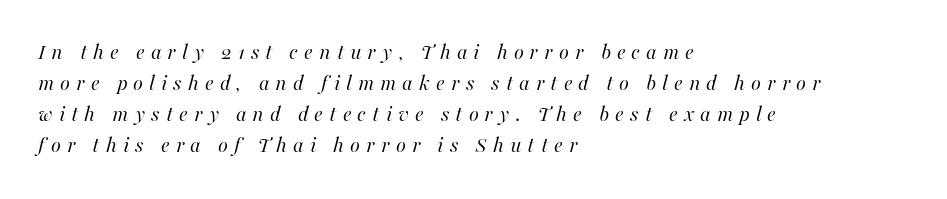
Q: Is the text bold? A: No.
Q: Is the text italic (slanted)? A: Yes, it leans right by about 16 degrees.
Q: Is the text underlined? A: No.
Q: How is the paragraph aligned? A: Left-aligned.
Q: Is the spacing between letters normal or unusually wide? A: Unusually wide.
Q: Is the spacing between lines tight, normal or loose? A: Normal.
